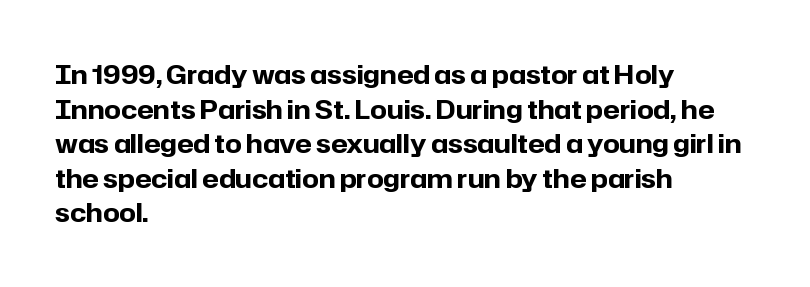
The image shows 26 px bold type, upright; set left-aligned, normal line spacing (1.33x), normal letter spacing, not underlined.
